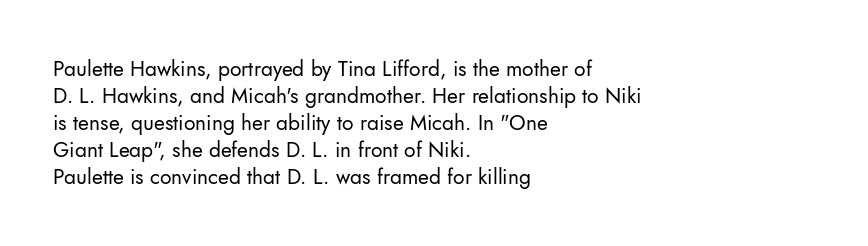
The image shows 21 px text type, upright; set left-aligned, normal line spacing (1.29x), normal letter spacing, not underlined.
